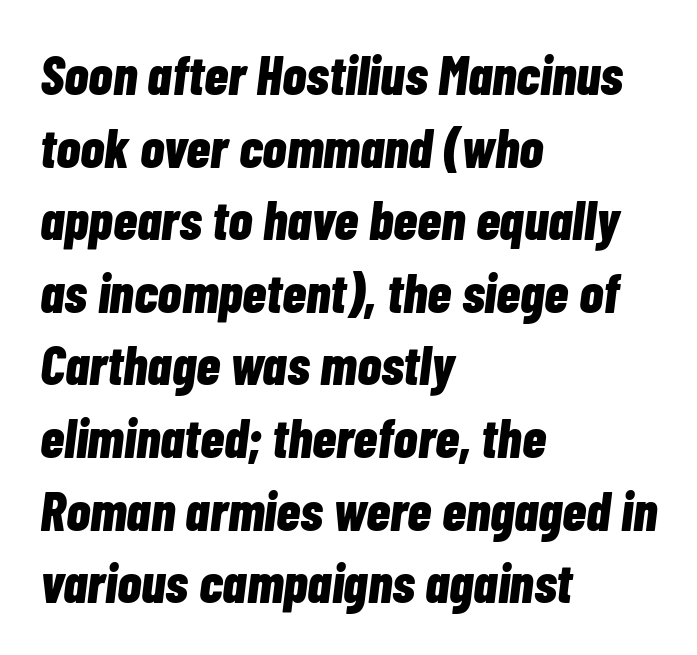
Q: Is the text bold? A: Yes.
Q: Is the text italic (slanted)? A: Yes, it leans right by about 7 degrees.
Q: Is the text underlined? A: No.
Q: How is the paragraph aligned? A: Left-aligned.
Q: Is the spacing between letters normal or unusually wide? A: Normal.
Q: Is the spacing between lines tight, normal or loose? A: Normal.
Q: Width (condensed, normal, or wide)? A: Condensed.
Q: Stroke contrast? A: Low.
Q: x-height? A: Medium.
Q: Monospaced? A: No.
